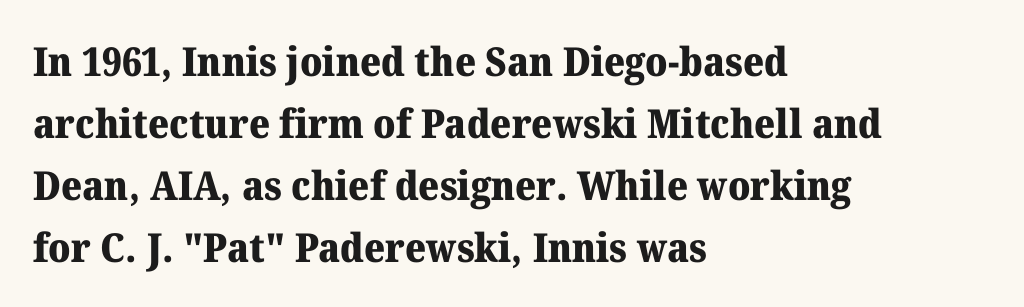
Is this a fixed-width face? No — the glyphs have proportional, varying widths. If you drew a line through each stem, it would be perfectly vertical. Examine the stroke ends and you'll spot serifs. Anything drawn beneath the words? Only blank space. Letter spacing: default.
